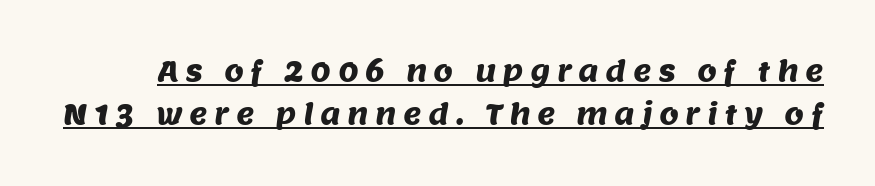
The image shows 28 px sans-serif type; set normal line spacing (1.54x), unusually wide letter spacing (+0.23 em), underlined; medium stroke contrast and a large x-height.
